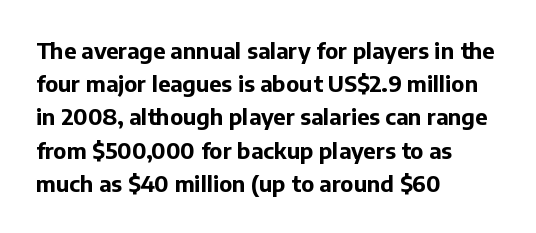
Q: Is the text bold? A: Yes.
Q: Is the text italic (slanted)? A: No, it is upright.
Q: Is the text underlined? A: No.
Q: How is the paragraph aligned? A: Left-aligned.
Q: Is the spacing between letters normal or unusually wide? A: Normal.
Q: Is the spacing between lines tight, normal or loose? A: Normal.
